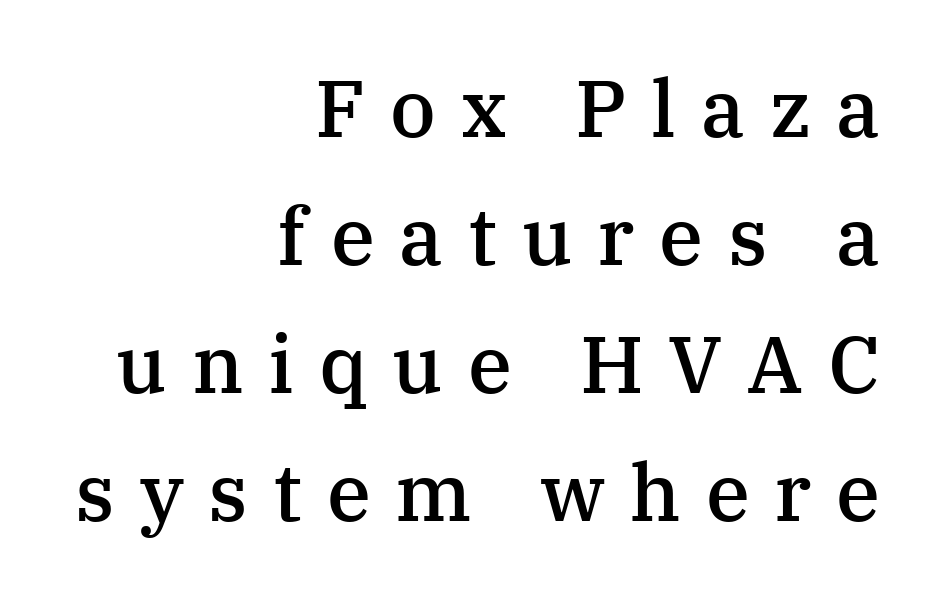
The image shows 80 px semibold serif type, upright; set right-aligned, normal line spacing (1.6x), unusually wide letter spacing (+0.31 em), not underlined; medium stroke contrast and a medium x-height.
